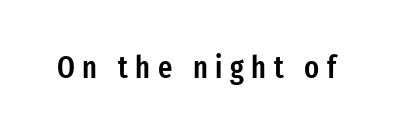
The image shows 31 px semibold, condensed sans-serif type, upright; set unusually wide letter spacing (+0.24 em), not underlined; low stroke contrast and a medium x-height.
